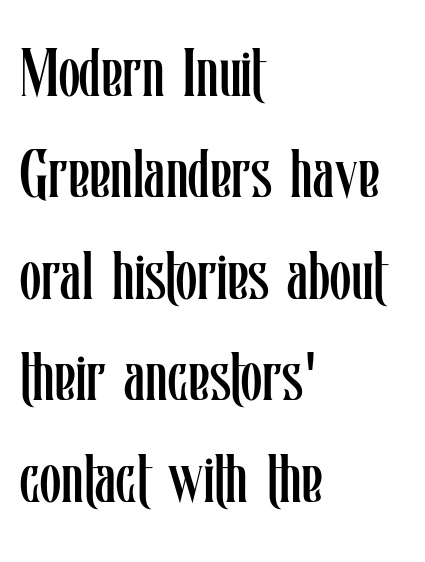
Q: Is the text bold? A: No.
Q: Is the text italic (slanted)? A: No, it is upright.
Q: Is the text underlined? A: No.
Q: How is the paragraph aligned? A: Left-aligned.
Q: Is the spacing between letters normal or unusually wide? A: Normal.
Q: Is the spacing between lines tight, normal or loose? A: Normal.
Q: Width (condensed, normal, or wide)? A: Condensed.
Q: Stroke contrast? A: Low.
Q: x-height? A: Medium.
Q: Monospaced? A: No.
